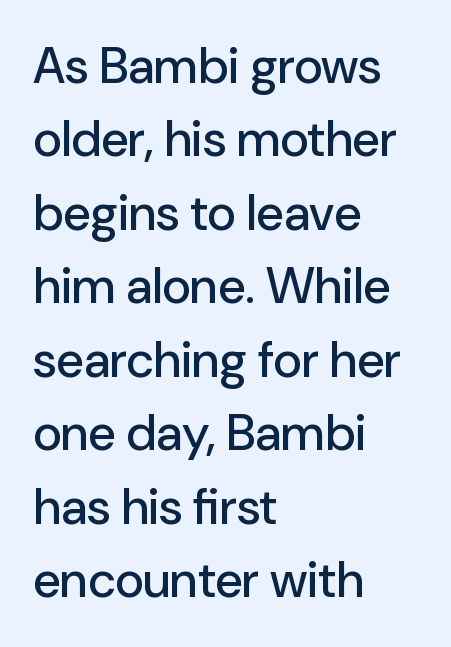
The image shows 50 px sans-serif type, upright; set left-aligned, normal line spacing (1.47x), normal letter spacing, not underlined; low stroke contrast and a medium x-height.
